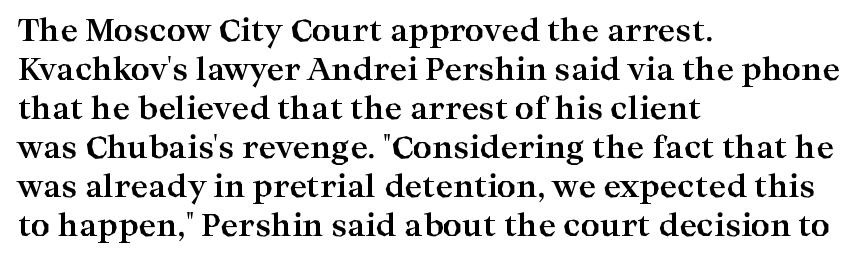
The image shows 30 px bold, wide serif type, upright; set left-aligned, normal line spacing (1.3x), normal letter spacing, not underlined; high stroke contrast and a medium x-height.
